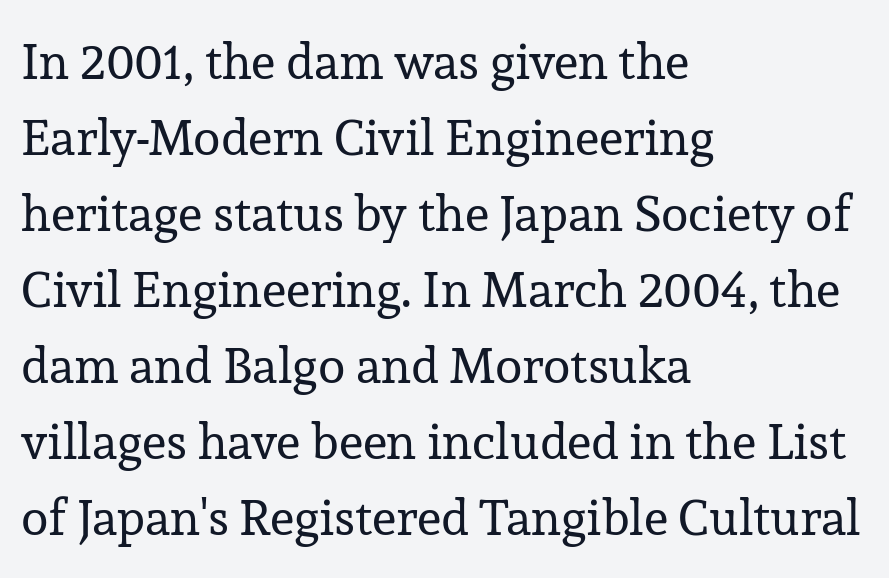
Q: Is the text bold? A: No.
Q: Is the text italic (slanted)? A: No, it is upright.
Q: Is the typeface a serif or a sans-serif typeface? A: Serif.
Q: Is the text underlined? A: No.
Q: How is the paragraph aligned? A: Left-aligned.
Q: Is the spacing between letters normal or unusually wide? A: Normal.
Q: Is the spacing between lines tight, normal or loose? A: Normal.
Q: Width (condensed, normal, or wide)? A: Normal.
Q: Stroke contrast? A: Low.
Q: x-height? A: Medium.
Q: Monospaced? A: No.
